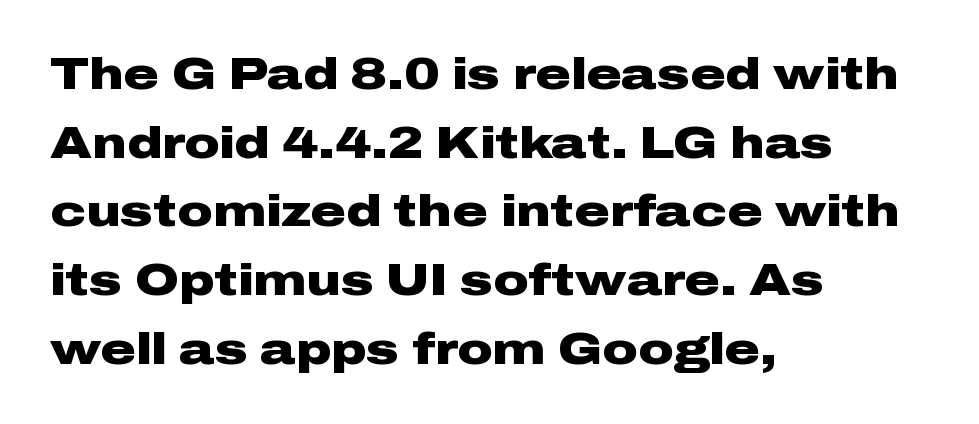
Q: Is the text bold? A: Yes.
Q: Is the text italic (slanted)? A: No, it is upright.
Q: Is the typeface a serif or a sans-serif typeface? A: Sans-serif.
Q: Is the text underlined? A: No.
Q: How is the paragraph aligned? A: Left-aligned.
Q: Is the spacing between letters normal or unusually wide? A: Normal.
Q: Is the spacing between lines tight, normal or loose? A: Normal.
Q: Width (condensed, normal, or wide)? A: Wide.
Q: Stroke contrast? A: Low.
Q: x-height? A: Medium.
Q: Monospaced? A: No.
